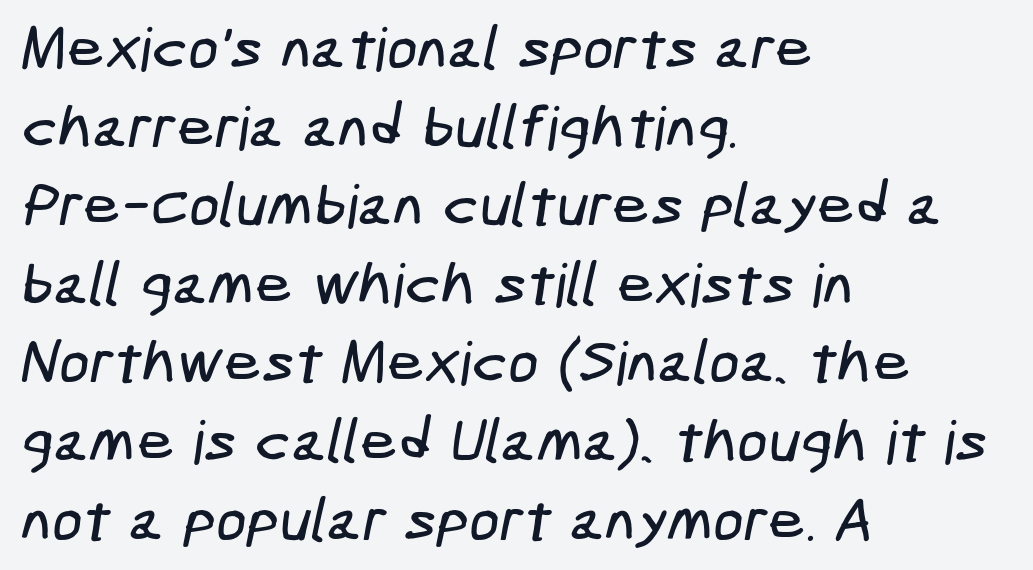
The image shows 60 px condensed sans-serif type; set left-aligned, normal line spacing (1.31x), normal letter spacing, not underlined; low stroke contrast and a medium x-height.
